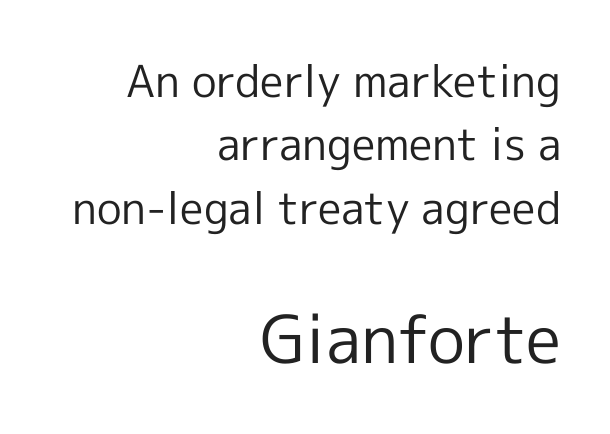
Looks like regular typesetting: each glyph gets only the width it needs. The characters are drawn with everyday or finer stroke widths. The horizontal fit of the characters is conventional and even. Underline: absent. Where is the straight margin? On the right. Does the type have serifs? No, each stem ends abruptly.
